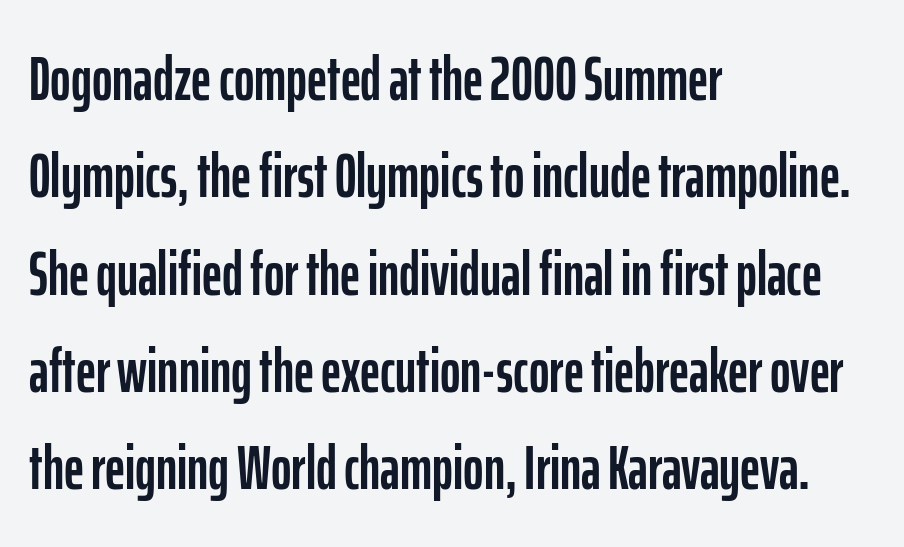
Q: Is the text italic (slanted)? A: No, it is upright.
Q: Is the typeface a serif or a sans-serif typeface? A: Sans-serif.
Q: Is the text underlined? A: No.
Q: How is the paragraph aligned? A: Left-aligned.
Q: Is the spacing between letters normal or unusually wide? A: Normal.
Q: Is the spacing between lines tight, normal or loose? A: Normal.
Q: Width (condensed, normal, or wide)? A: Condensed.
Q: Stroke contrast? A: Low.
Q: x-height? A: Medium.
Q: Monospaced? A: No.
